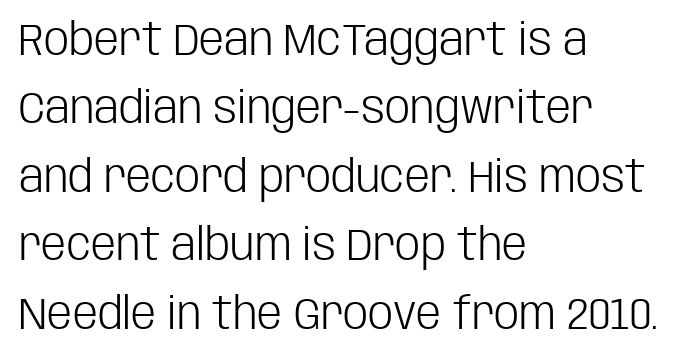
{"serif": "no", "italic": "no", "bold": "no", "weight": "light", "width": "condensed", "stroke_contrast": "low", "x_height": "large", "monospaced": "no", "underline": "no", "align": "left", "line_spacing": "normal", "line_spacing_ratio": 1.52, "letter_spacing": "normal", "letter_spacing_em": 0.0, "glyph_px": 45}
